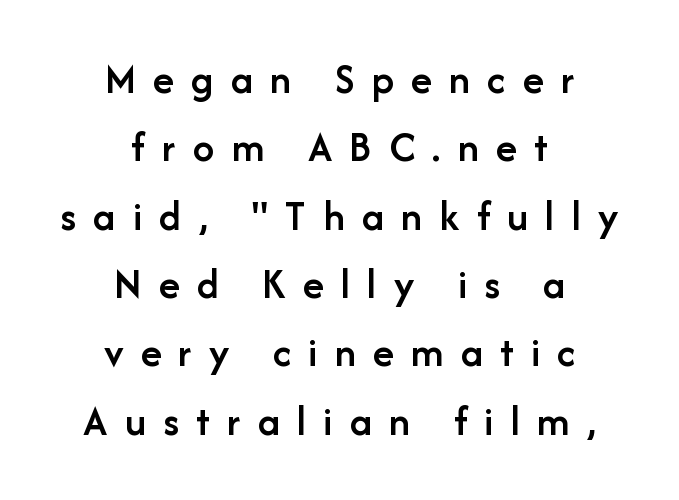
Q: Is the text bold? A: Semi-bold.
Q: Is the text italic (slanted)? A: No, it is upright.
Q: Is the typeface a serif or a sans-serif typeface? A: Sans-serif.
Q: Is the text underlined? A: No.
Q: How is the paragraph aligned? A: Centered.
Q: Is the spacing between letters normal or unusually wide? A: Unusually wide.
Q: Is the spacing between lines tight, normal or loose? A: Normal.
Q: Width (condensed, normal, or wide)? A: Normal.
Q: Stroke contrast? A: Low.
Q: x-height? A: Medium.
Q: Monospaced? A: No.
